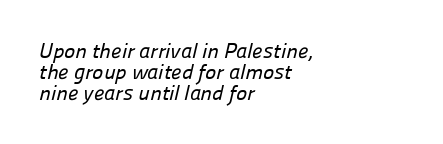
{"underline": "no", "align": "left", "line_spacing": "tight", "line_spacing_ratio": 1.0, "letter_spacing": "normal", "letter_spacing_em": 0.0, "glyph_px": 21}
